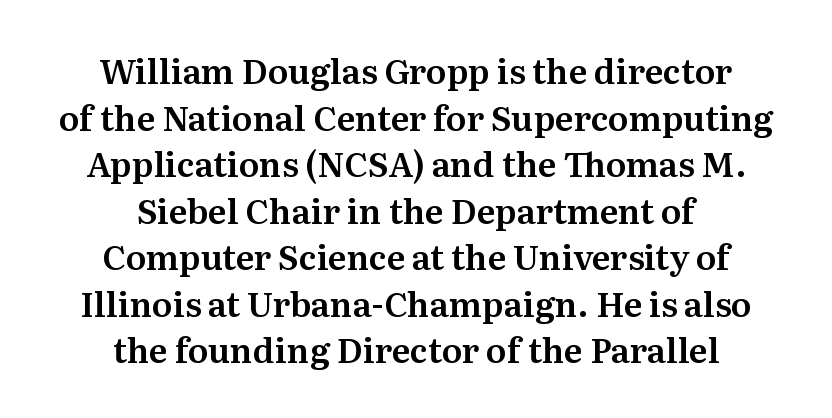
{"serif": "yes", "italic": "no", "width": "normal", "stroke_contrast": "medium", "x_height": "medium", "monospaced": "no", "underline": "no", "align": "center", "line_spacing": "normal", "line_spacing_ratio": 1.37, "letter_spacing": "normal", "letter_spacing_em": 0.0, "glyph_px": 34}
